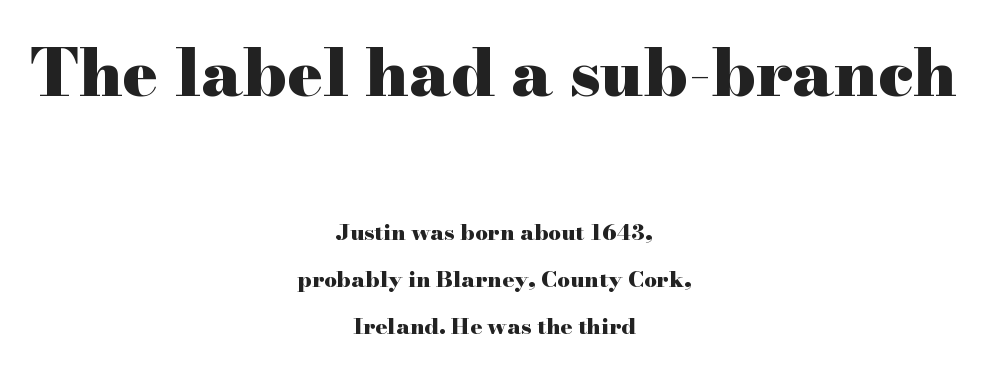
{"serif": "yes", "italic": "no", "bold": "yes", "weight": "heavy", "width": "wide", "stroke_contrast": "high", "x_height": "small", "monospaced": "no", "underline": "no", "align": "center", "line_spacing": "loose", "line_spacing_ratio": 2.14, "letter_spacing": "normal", "letter_spacing_em": 0.0, "larger_block": "first", "size_ratio": 3.0, "glyph_px": 66}
